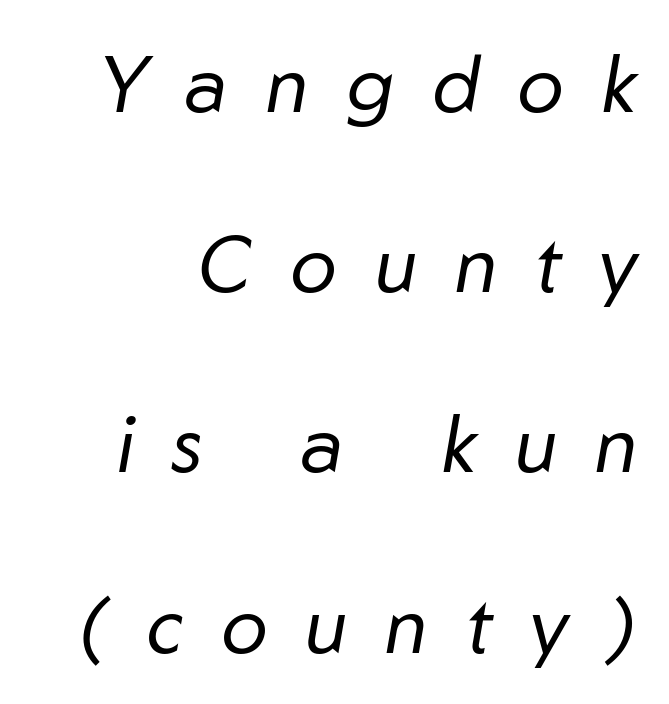
Compared with typical body copy, the letter spacing here is much looser. Is this a heavy cut? Hardly; it is regular or lighter. Looks like regular typesetting: each glyph gets only the width it needs. A bare baseline throughout the passage. Quick note: interline space is abundant.
